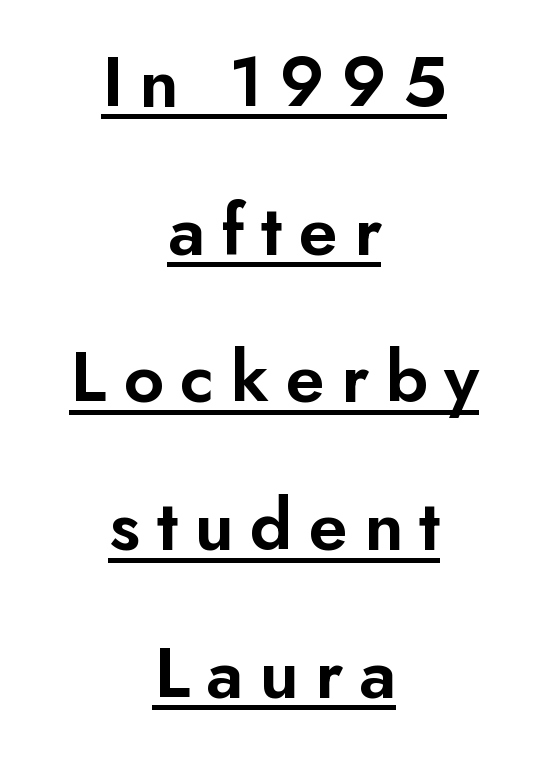
{"serif": "no", "italic": "no", "bold": "semi", "weight": "semibold", "width": "normal", "stroke_contrast": "low", "x_height": "small", "monospaced": "no", "underline": "yes", "align": "center", "line_spacing": "loose", "line_spacing_ratio": 1.97, "letter_spacing": "wide", "letter_spacing_em": 0.21, "glyph_px": 75}
